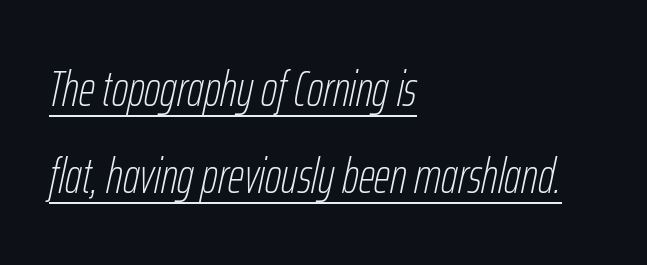
Q: Is the text bold? A: No.
Q: Is the text italic (slanted)? A: Yes, it leans right by about 12 degrees.
Q: Is the text underlined? A: Yes.
Q: How is the paragraph aligned? A: Left-aligned.
Q: Is the spacing between letters normal or unusually wide? A: Normal.
Q: Width (condensed, normal, or wide)? A: Condensed.
Q: Stroke contrast? A: Low.
Q: x-height? A: Medium.
Q: Monospaced? A: No.
